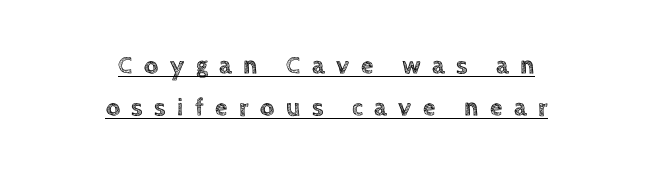
The image shows 25 px text type, upright; set centered, normal line spacing (1.68x), unusually wide letter spacing (+0.46 em), underlined.
